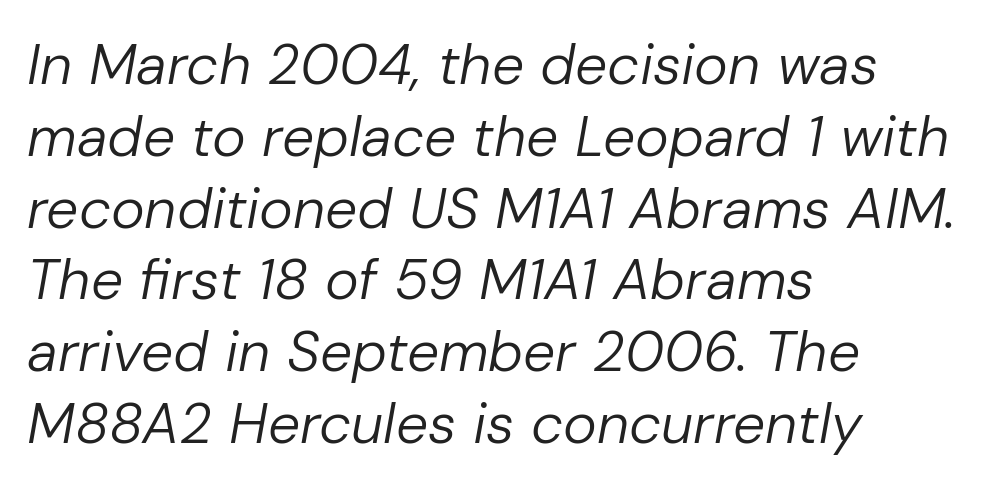
{"italic": "yes", "lean": "right", "slant_degrees": 10, "bold": "no", "weight": "regular", "width": "normal", "stroke_contrast": "low", "x_height": "medium", "monospaced": "no", "underline": "no", "align": "left", "line_spacing": "normal", "line_spacing_ratio": 1.26, "letter_spacing": "normal", "letter_spacing_em": 0.0, "glyph_px": 57}
